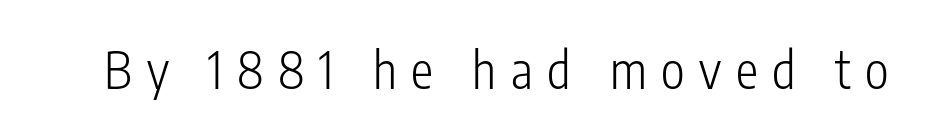
Q: Is the text bold? A: No.
Q: Is the text italic (slanted)? A: No, it is upright.
Q: Is the typeface a serif or a sans-serif typeface? A: Sans-serif.
Q: Is the text underlined? A: No.
Q: Is the spacing between letters normal or unusually wide? A: Unusually wide.
Q: Width (condensed, normal, or wide)? A: Condensed.
Q: Stroke contrast? A: Low.
Q: x-height? A: Medium.
Q: Monospaced? A: No.
